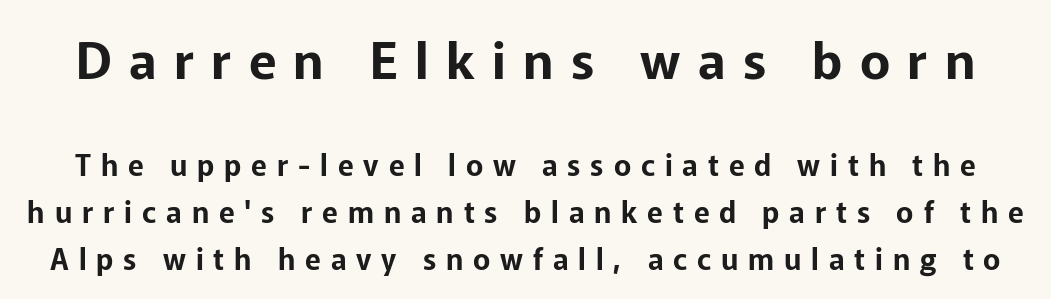
Q: Is the text italic (slanted)? A: No, it is upright.
Q: Is the typeface a serif or a sans-serif typeface? A: Sans-serif.
Q: Is the text underlined? A: No.
Q: Is the spacing between letters normal or unusually wide? A: Unusually wide.
Q: Is the spacing between lines tight, normal or loose? A: Normal.
Q: Which block of text is set in a larger size, the first (top) or the second (bottom)? A: The first (top) one.
Q: Width (condensed, normal, or wide)? A: Normal.
Q: Stroke contrast? A: Low.
Q: x-height? A: Medium.
Q: Monospaced? A: No.
